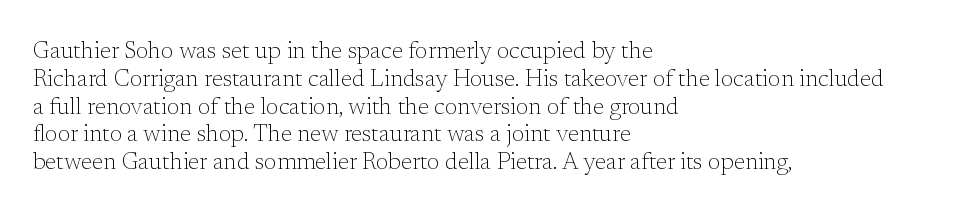
The image shows 23 px text type, upright; set left-aligned, line spacing 1.21x, normal letter spacing, not underlined.
